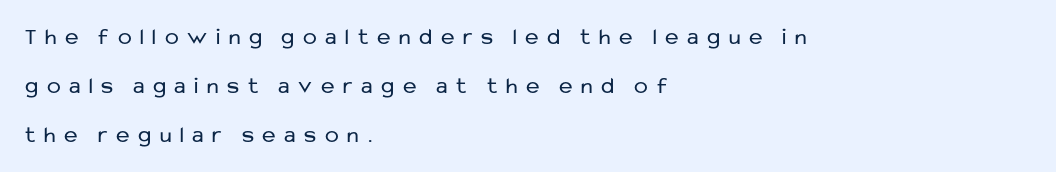
{"italic": "no", "bold": "no", "underline": "no", "align": "left", "line_spacing": "loose", "line_spacing_ratio": 2.13, "letter_spacing": "wide", "letter_spacing_em": 0.38, "glyph_px": 23}
